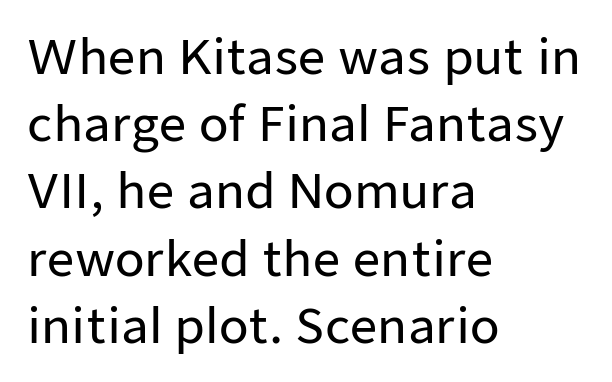
{"serif": "no", "italic": "no", "width": "normal", "stroke_contrast": "low", "x_height": "medium", "monospaced": "no", "underline": "no", "align": "left", "line_spacing": "normal", "line_spacing_ratio": 1.4, "letter_spacing": "normal", "letter_spacing_em": 0.0, "glyph_px": 48}
